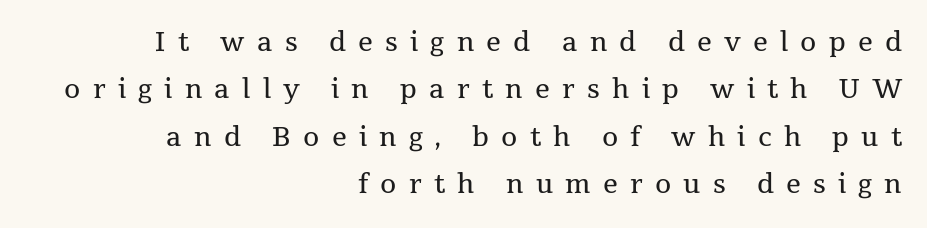
The image shows 26 px text type, upright; set right-aligned, line spacing 1.82x, unusually wide letter spacing (+0.47 em), not underlined.
